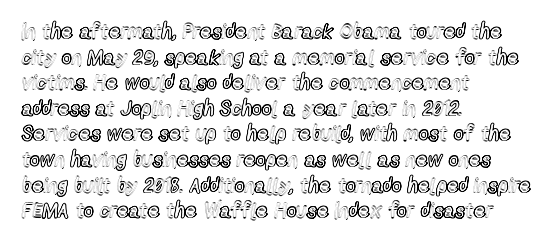
Q: Is the text italic (slanted)? A: Yes.
Q: Is the text underlined? A: No.
Q: How is the paragraph aligned? A: Left-aligned.
Q: Is the spacing between letters normal or unusually wide? A: Normal.
